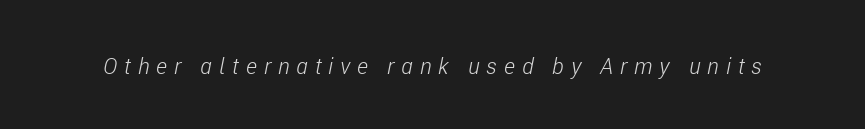
The image shows 22 px text type, italic (leaning right); set unusually wide letter spacing (+0.32 em), not underlined.
